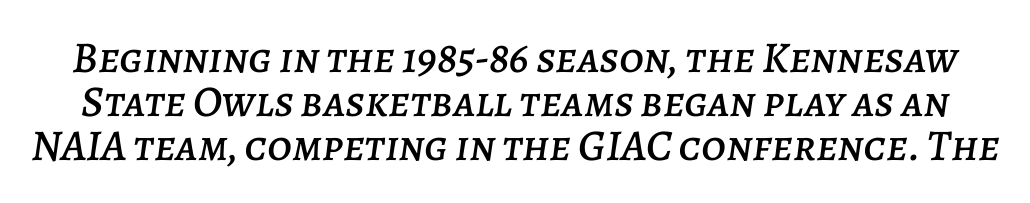
Q: Is the text italic (slanted)? A: Yes, it leans right by about 7 degrees.
Q: Is the text underlined? A: No.
Q: Is the spacing between letters normal or unusually wide? A: Normal.
Q: Is the spacing between lines tight, normal or loose? A: Tight.
Q: Width (condensed, normal, or wide)? A: Normal.
Q: Stroke contrast? A: Low.
Q: x-height? A: Large.
Q: Monospaced? A: No.
